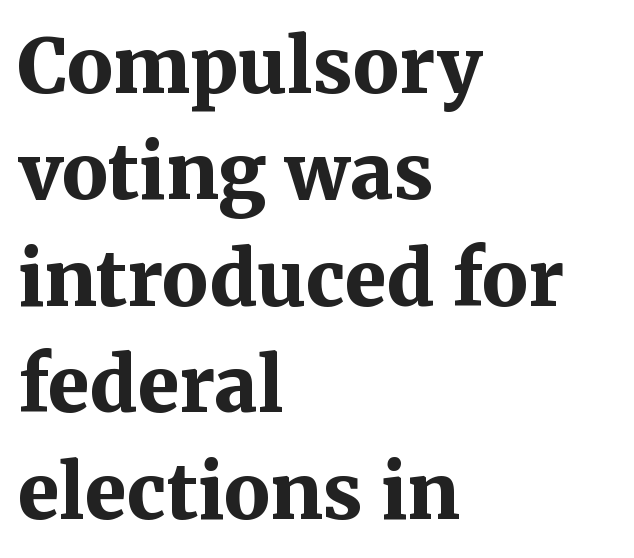
The font family rendered here belongs to the serif group. Unmarked baselines from the first word to the last. The face used here is proportionally spaced, like ordinary book or web type. In terms of letterspacing, this is plain default setting. These lines are set flush left with a ragged right edge.
